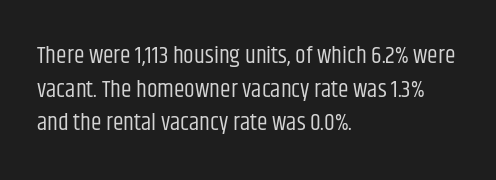
Q: Is the text bold? A: No.
Q: Is the text italic (slanted)? A: No, it is upright.
Q: Is the text underlined? A: No.
Q: How is the paragraph aligned? A: Left-aligned.
Q: Is the spacing between letters normal or unusually wide? A: Normal.
Q: Is the spacing between lines tight, normal or loose? A: Normal.
